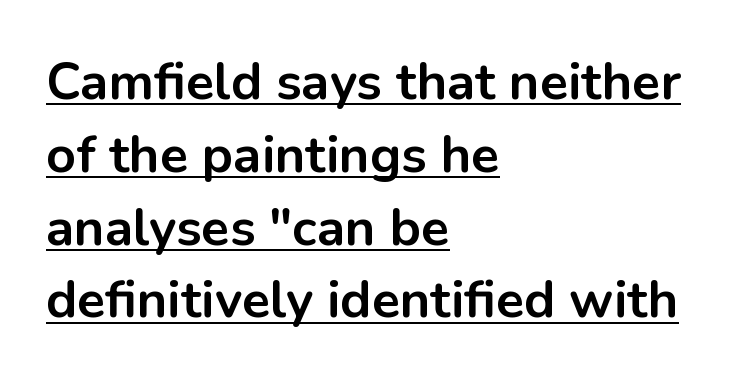
The face used here is proportionally spaced, like ordinary book or web type. Where is the straight margin? On the left. Somebody hit Ctrl+U on this one — the words are underlined. The text was rendered using a sans face with plain stroke endings. The letters stand upright; this is a roman face. The line-height multiplier appears to be the usual default.
